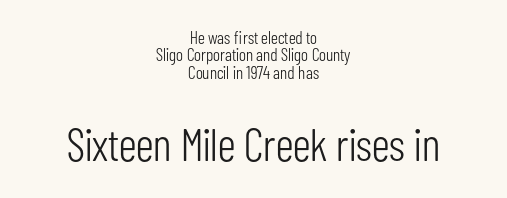
Closely set lines give the paragraph a compact silhouette. The typeface has the unassuming heft of standard copy or less. No extra tracking has been applied to these lines. Notice how the stems are strictly vertical — no italics here.
